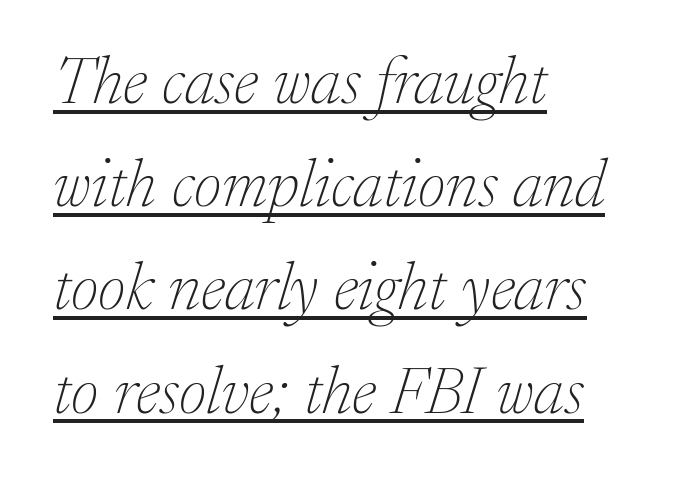
Q: Is the text bold? A: No.
Q: Is the text italic (slanted)? A: Yes, it leans right by about 17 degrees.
Q: Is the typeface a serif or a sans-serif typeface? A: Serif.
Q: Is the text underlined? A: Yes.
Q: How is the paragraph aligned? A: Left-aligned.
Q: Is the spacing between letters normal or unusually wide? A: Normal.
Q: Is the spacing between lines tight, normal or loose? A: Normal.
Q: Width (condensed, normal, or wide)? A: Normal.
Q: Stroke contrast? A: Low.
Q: x-height? A: Medium.
Q: Monospaced? A: No.
